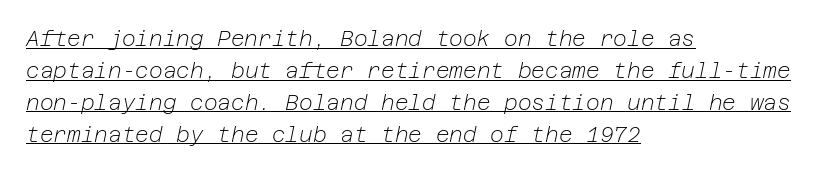
This sample uses an oblique cut, with every glyph tilted off the vertical. The ragged edge is on the right, which tells us the setting is flush left. The characters are drawn with everyday or finer stroke widths. Successive baselines arrive at the customary interval.
